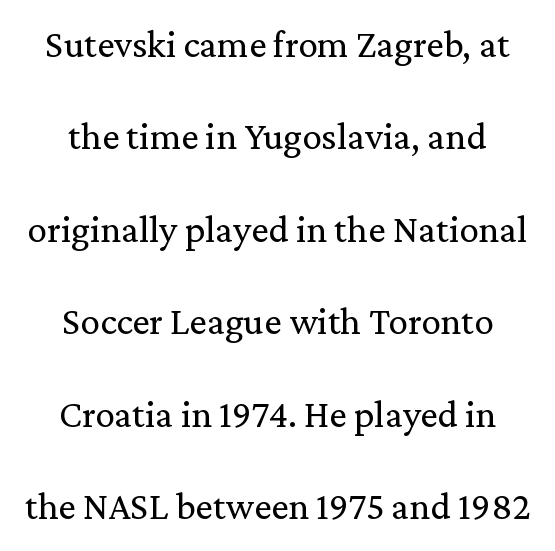
Q: Is the text bold? A: No.
Q: Is the text italic (slanted)? A: No, it is upright.
Q: Is the typeface a serif or a sans-serif typeface? A: Serif.
Q: Is the text underlined? A: No.
Q: How is the paragraph aligned? A: Centered.
Q: Is the spacing between letters normal or unusually wide? A: Normal.
Q: Is the spacing between lines tight, normal or loose? A: Loose.
Q: Width (condensed, normal, or wide)? A: Normal.
Q: Stroke contrast? A: Medium.
Q: x-height? A: Medium.
Q: Monospaced? A: No.
